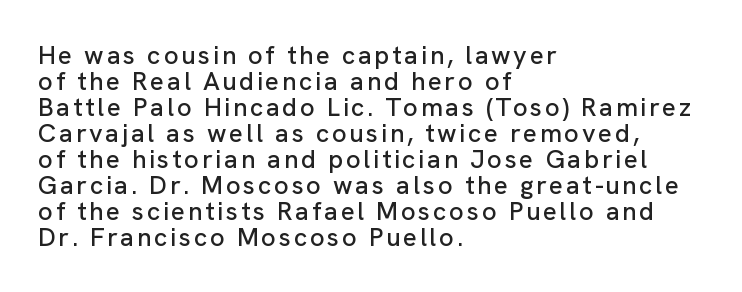
The lines are packed closely together with very little leading. A roman cut, with each character standing at attention. The foot of each line stays bare and open. Casual observation: everything's shoved over to the left.
